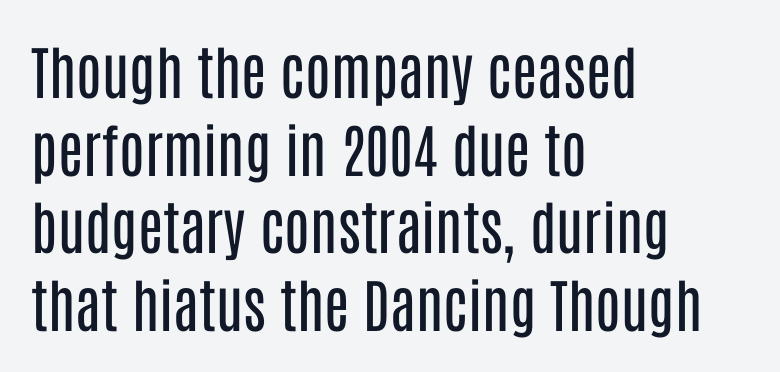
The strip under each line holds only bare page. Stem width sits at or under what a default text font uses. Regarding leading, the lines here are spaced in the standard way. The passage shown is typed in a proportional face where columns would drift. Ordinary non-slanted type is in use.
